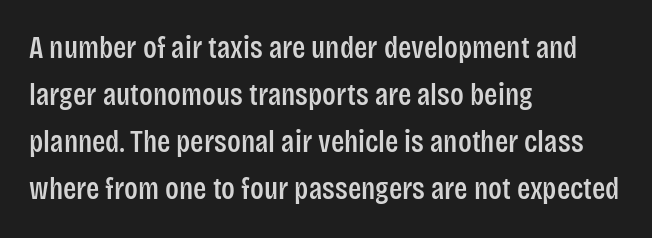
{"serif": "no", "italic": "no", "width": "condensed", "stroke_contrast": "low", "x_height": "large", "monospaced": "no", "underline": "no", "align": "left", "line_spacing": "normal", "line_spacing_ratio": 1.52, "letter_spacing": "normal", "letter_spacing_em": 0.0, "glyph_px": 31}
